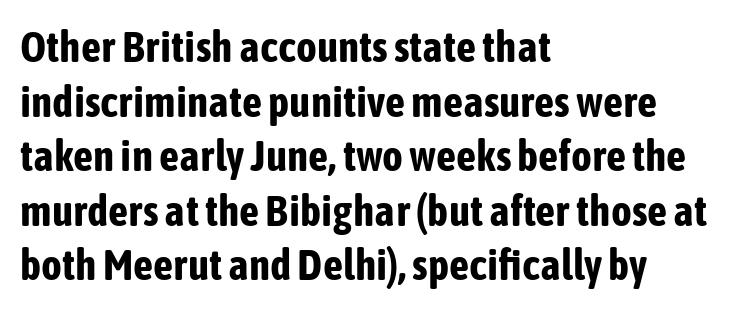
The image shows 44 px bold, condensed sans-serif type, upright; set left-aligned, line spacing 1.24x, normal letter spacing, not underlined; low stroke contrast and a medium x-height.
